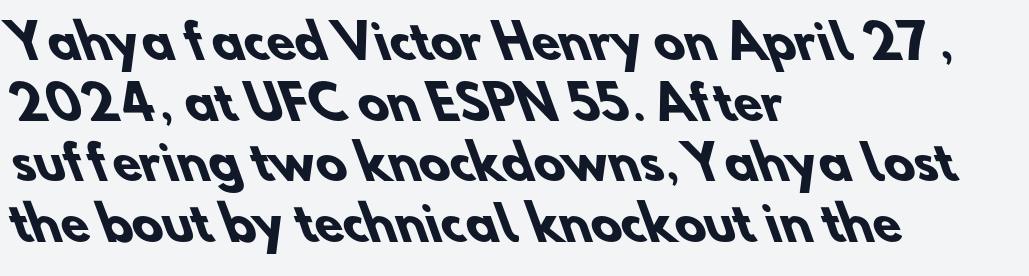
{"serif": "no", "bold": "yes", "weight": "heavy", "width": "normal", "stroke_contrast": "low", "x_height": "small", "monospaced": "no", "underline": "no", "align": "left", "line_spacing": "normal", "line_spacing_ratio": 1.32, "letter_spacing": "normal", "letter_spacing_em": 0.0, "glyph_px": 46}
